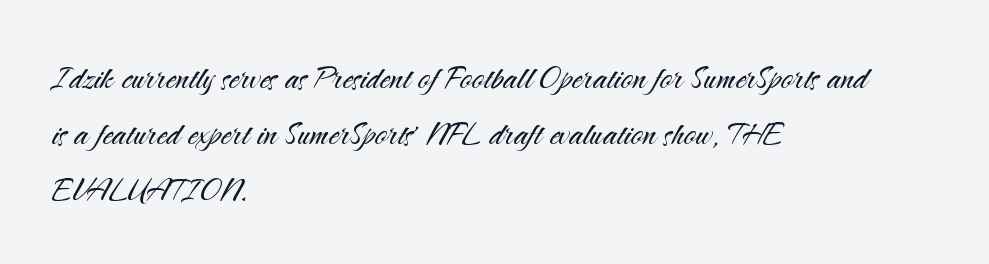
Vertically, the passage feels balanced, rows spaced as you'd expect. Serifs: no, the terminals of the letterforms are clean. Is this a fixed-width face? No — the glyphs have proportional, varying widths. Letters have the restrained weight of plain body copy at most. Bare-footed words on every line. You could call the tracking neutral — neither tight nor loose.
